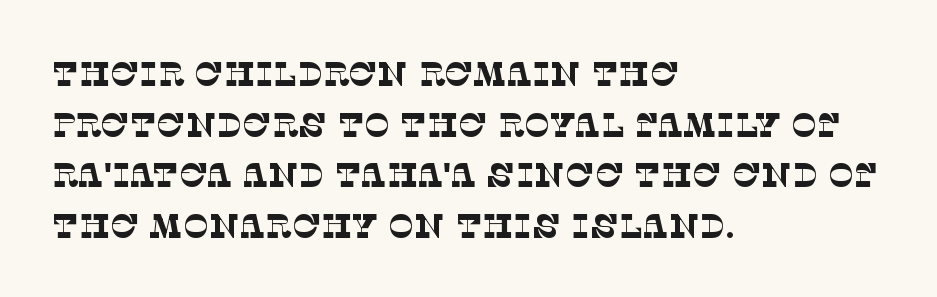
Q: Is the text bold? A: No.
Q: Is the typeface a serif or a sans-serif typeface? A: Serif.
Q: Is the text underlined? A: No.
Q: How is the paragraph aligned? A: Left-aligned.
Q: Is the spacing between letters normal or unusually wide? A: Normal.
Q: Is the spacing between lines tight, normal or loose? A: Normal.
Q: Width (condensed, normal, or wide)? A: Normal.
Q: Stroke contrast? A: Low.
Q: x-height? A: Large.
Q: Monospaced? A: No.
